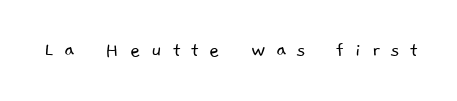
{"bold": "no", "underline": "no", "letter_spacing": "wide", "letter_spacing_em": 0.49, "glyph_px": 22}
